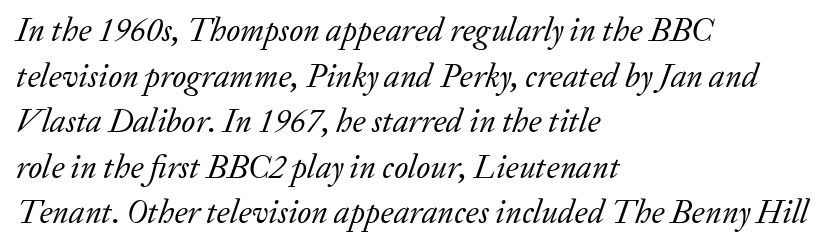
The image shows 33 px regular-weight serif type, italic (leaning right); set left-aligned, normal line spacing (1.38x), normal letter spacing, not underlined; low stroke contrast and a medium x-height.
